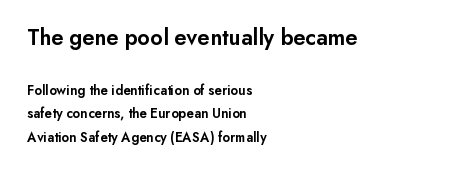
Q: Is the text bold? A: Semi-bold.
Q: Is the text italic (slanted)? A: No, it is upright.
Q: Is the text underlined? A: No.
Q: How is the paragraph aligned? A: Left-aligned.
Q: Is the spacing between letters normal or unusually wide? A: Normal.
Q: Is the spacing between lines tight, normal or loose? A: Normal.
Q: Which block of text is set in a larger size, the first (top) or the second (bottom)? A: The first (top) one.
